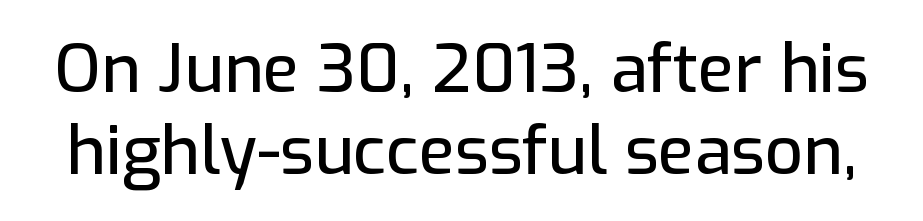
{"serif": "no", "italic": "no", "width": "normal", "stroke_contrast": "low", "x_height": "medium", "monospaced": "no", "underline": "no", "line_spacing_ratio": 1.23, "letter_spacing": "normal", "letter_spacing_em": 0.0, "glyph_px": 67}
